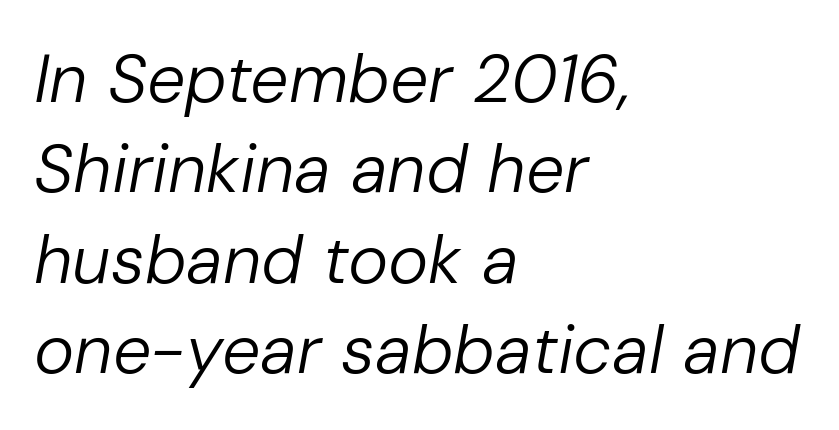
The image shows 68 px regular-weight type, italic (leaning right); set left-aligned, normal line spacing (1.33x), normal letter spacing, not underlined; low stroke contrast and a medium x-height.
